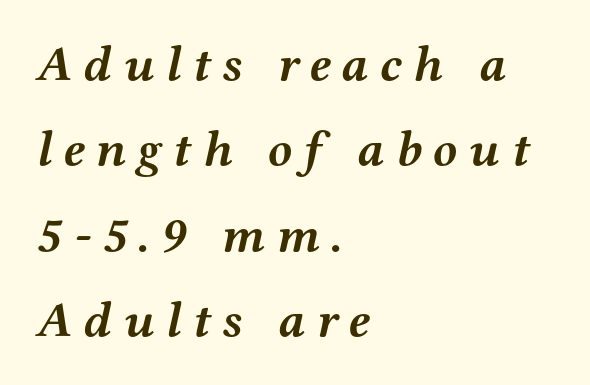
{"serif": "yes", "italic": "yes", "lean": "right", "slant_degrees": 12, "bold": "yes", "weight": "semibold", "width": "wide", "stroke_contrast": "medium", "x_height": "medium", "monospaced": "no", "underline": "no", "align": "left", "line_spacing_ratio": 1.71, "letter_spacing": "wide", "letter_spacing_em": 0.22, "glyph_px": 50}
